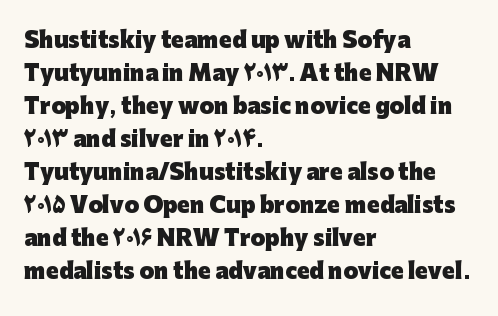
{"italic": "no", "bold": "yes", "underline": "no", "align": "left", "line_spacing": "normal", "line_spacing_ratio": 1.57, "letter_spacing": "normal", "letter_spacing_em": 0.0, "glyph_px": 21}
